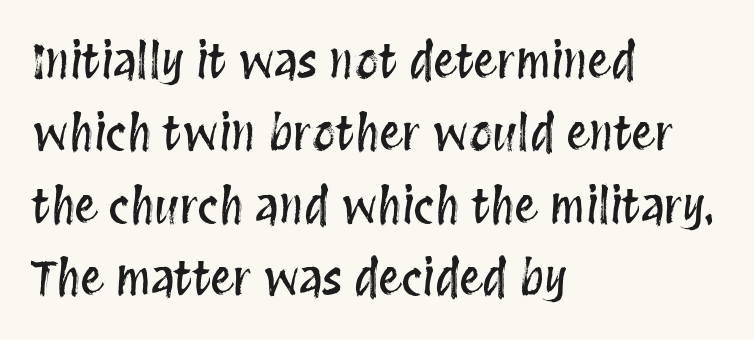
The image shows 47 px condensed type, upright; set left-aligned, normal line spacing (1.54x), normal letter spacing, not underlined; medium stroke contrast and a large x-height.
